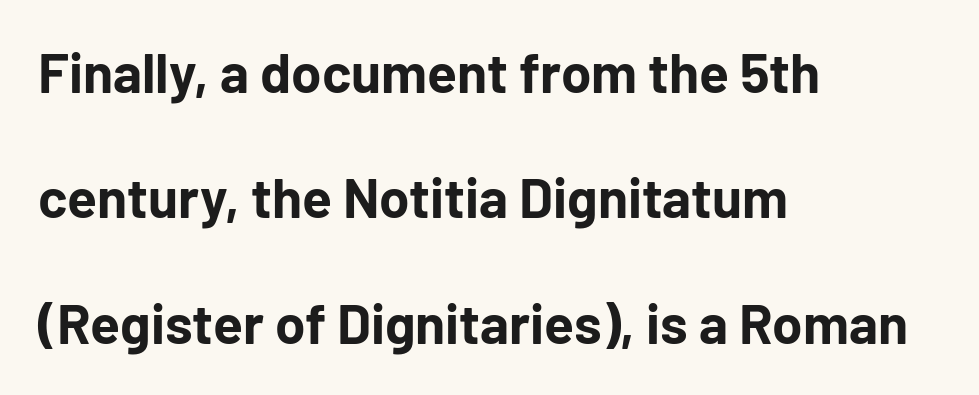
{"serif": "no", "italic": "no", "bold": "yes", "weight": "bold", "width": "normal", "stroke_contrast": "low", "x_height": "medium", "monospaced": "no", "underline": "no", "align": "left", "line_spacing": "loose", "line_spacing_ratio": 2.28, "letter_spacing": "normal", "letter_spacing_em": 0.0, "glyph_px": 55}
